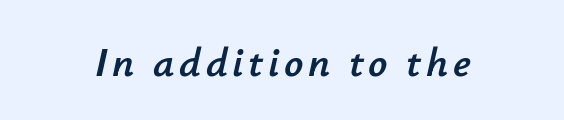
{"italic": "yes", "lean": "right", "slant_degrees": 12, "width": "normal", "stroke_contrast": "low", "x_height": "small", "monospaced": "no", "underline": "no", "align": "center", "glyph_px": 42}
